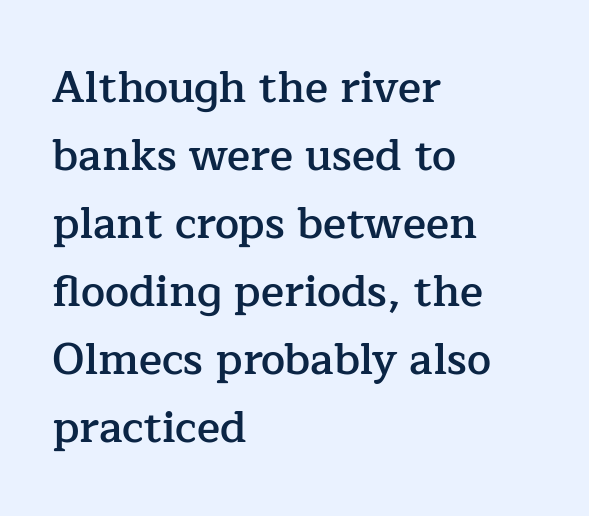
This sample uses a serif face. Honestly, there is no underline to notice here at all. Vertical strokes here are truly vertical. The rendering uses natural spacing where letterforms have individual widths.
